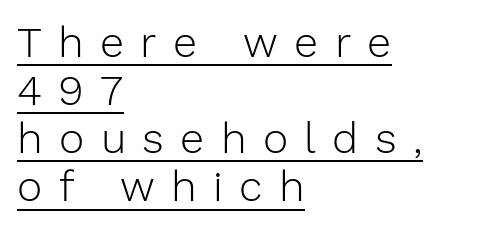
Q: Is the text bold? A: No.
Q: Is the text italic (slanted)? A: No, it is upright.
Q: Is the typeface a serif or a sans-serif typeface? A: Sans-serif.
Q: Is the text underlined? A: Yes.
Q: How is the paragraph aligned? A: Left-aligned.
Q: Is the spacing between letters normal or unusually wide? A: Unusually wide.
Q: Is the spacing between lines tight, normal or loose? A: Tight.
Q: Width (condensed, normal, or wide)? A: Normal.
Q: Stroke contrast? A: Low.
Q: x-height? A: Medium.
Q: Monospaced? A: No.
